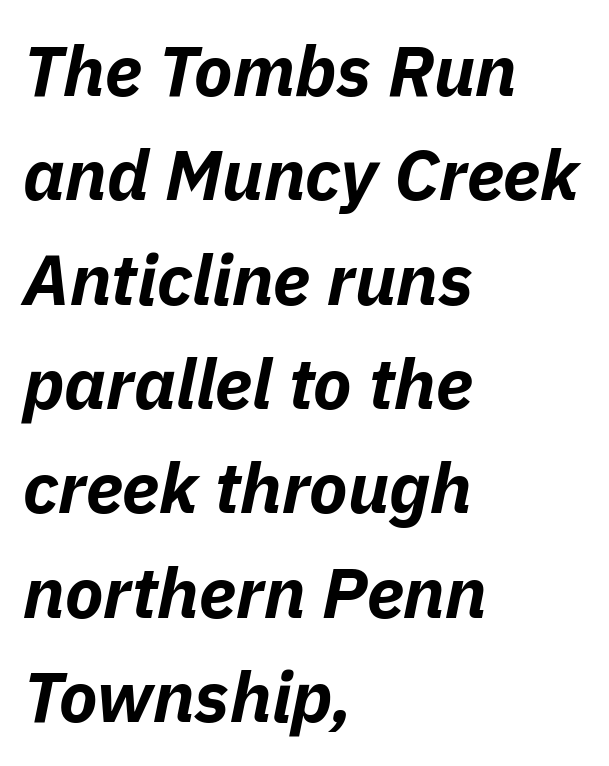
{"italic": "yes", "lean": "right", "slant_degrees": 11, "bold": "yes", "weight": "bold", "width": "normal", "stroke_contrast": "low", "x_height": "medium", "monospaced": "no", "underline": "no", "align": "left", "line_spacing": "normal", "line_spacing_ratio": 1.47, "letter_spacing": "normal", "letter_spacing_em": 0.0, "glyph_px": 71}
